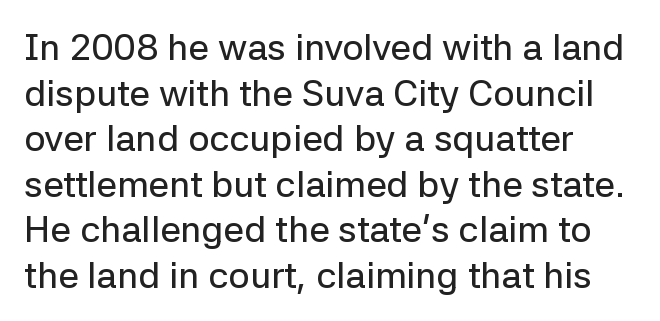
Q: Is the text italic (slanted)? A: No, it is upright.
Q: Is the typeface a serif or a sans-serif typeface? A: Sans-serif.
Q: Is the text underlined? A: No.
Q: How is the paragraph aligned? A: Left-aligned.
Q: Is the spacing between letters normal or unusually wide? A: Normal.
Q: Width (condensed, normal, or wide)? A: Normal.
Q: Stroke contrast? A: Low.
Q: x-height? A: Medium.
Q: Monospaced? A: No.
